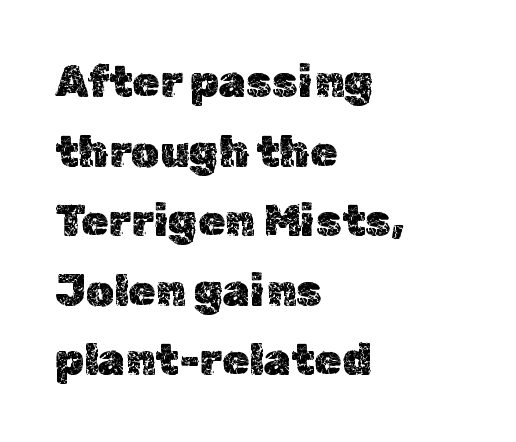
The image shows 44 px text type, upright; set left-aligned, normal line spacing (1.58x), normal letter spacing, not underlined; a medium x-height.
